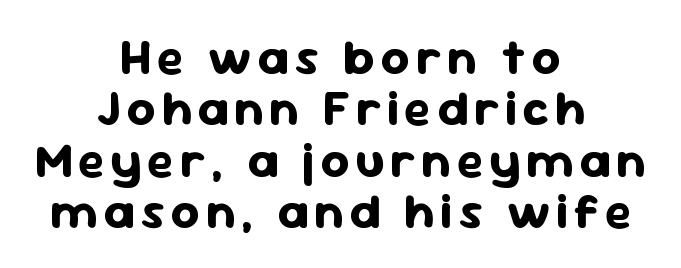
Q: Is the text bold? A: Yes.
Q: Is the text italic (slanted)? A: No, it is upright.
Q: Is the typeface a serif or a sans-serif typeface? A: Sans-serif.
Q: Is the text underlined? A: No.
Q: How is the paragraph aligned? A: Centered.
Q: Is the spacing between lines tight, normal or loose? A: Tight.
Q: Width (condensed, normal, or wide)? A: Normal.
Q: Stroke contrast? A: Low.
Q: x-height? A: Medium.
Q: Monospaced? A: No.
